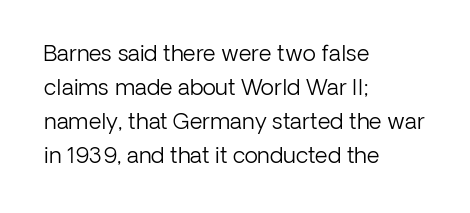
{"italic": "no", "bold": "no", "underline": "no", "align": "left", "line_spacing": "normal", "line_spacing_ratio": 1.54, "letter_spacing": "normal", "letter_spacing_em": 0.0, "glyph_px": 22}
